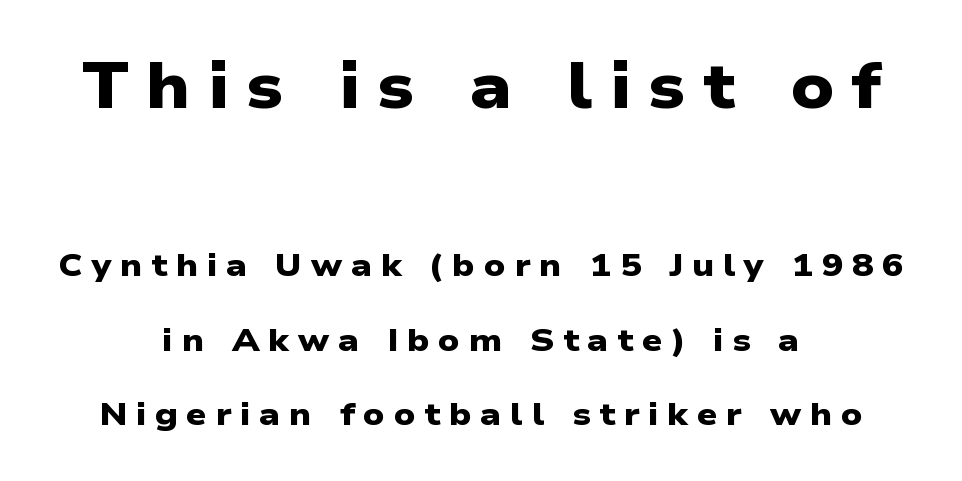
{"serif": "no", "bold": "yes", "weight": "heavy", "width": "wide", "stroke_contrast": "low", "x_height": "medium", "monospaced": "no", "underline": "no", "align": "center", "line_spacing": "loose", "line_spacing_ratio": 2.33, "letter_spacing": "wide", "letter_spacing_em": 0.27, "larger_block": "first", "size_ratio": 2.0, "glyph_px": 64}
